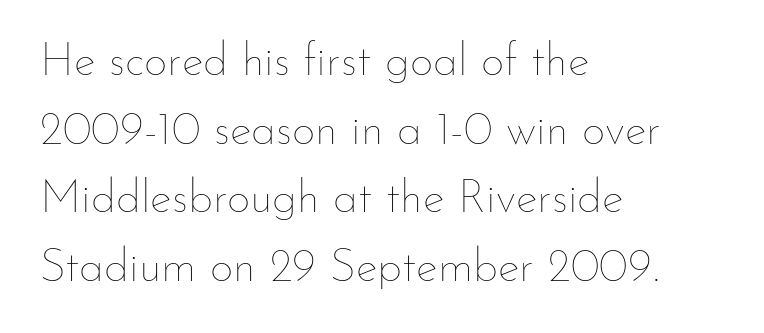
The image shows 46 px thin type, upright; set left-aligned, normal line spacing (1.49x), normal letter spacing, not underlined; low stroke contrast and a small x-height.
